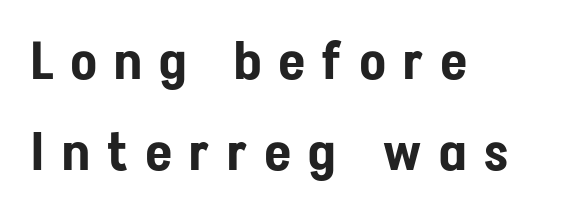
Q: Is the text italic (slanted)? A: No, it is upright.
Q: Is the typeface a serif or a sans-serif typeface? A: Sans-serif.
Q: Is the text underlined? A: No.
Q: How is the paragraph aligned? A: Left-aligned.
Q: Is the spacing between letters normal or unusually wide? A: Unusually wide.
Q: Width (condensed, normal, or wide)? A: Condensed.
Q: Stroke contrast? A: Low.
Q: x-height? A: Medium.
Q: Monospaced? A: No.
